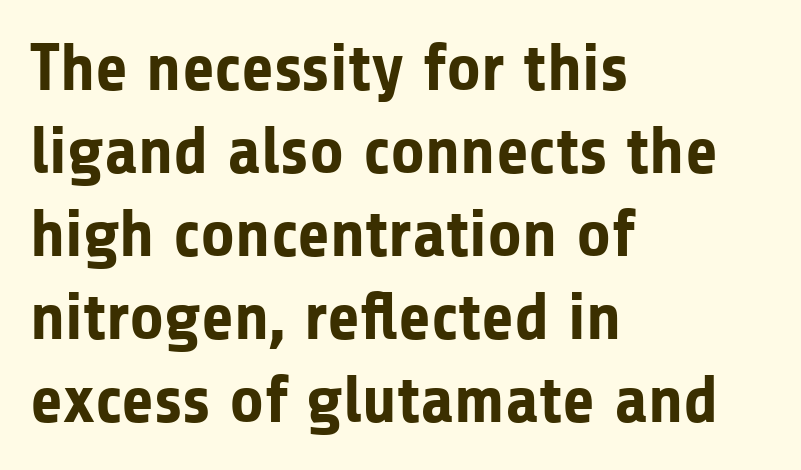
Weight check: bold — yes, fully. Each line starts at the same left margin while the right side varies. When letters stand straight like this, we call the style roman or upright. Examine the stroke ends and you'll find no serifs. Only glyphs here, with clear space below each row. Spacing verdict: proportional, widths tailored to each character.
